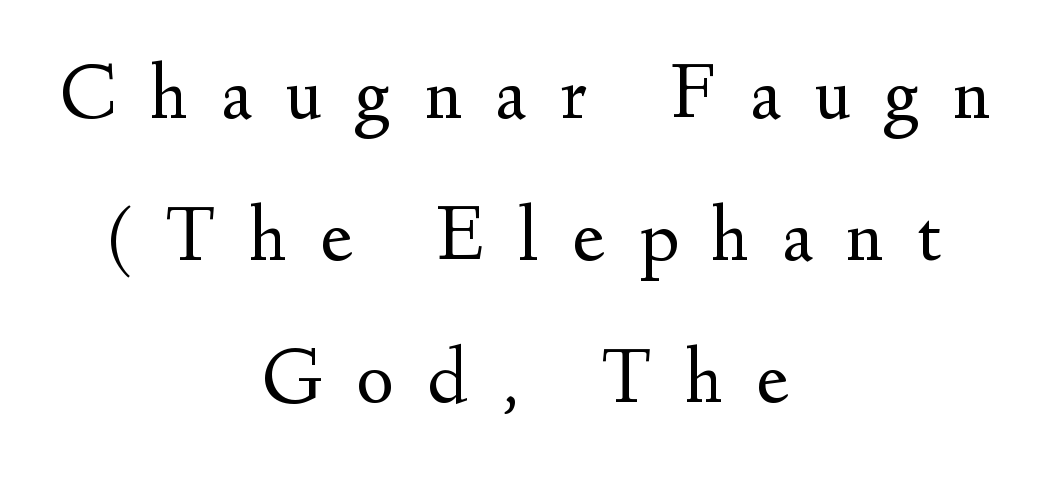
Q: Is the text bold? A: No.
Q: Is the text italic (slanted)? A: No, it is upright.
Q: Is the typeface a serif or a sans-serif typeface? A: Serif.
Q: Is the text underlined? A: No.
Q: How is the paragraph aligned? A: Centered.
Q: Is the spacing between letters normal or unusually wide? A: Unusually wide.
Q: Width (condensed, normal, or wide)? A: Normal.
Q: Stroke contrast? A: Medium.
Q: x-height? A: Small.
Q: Monospaced? A: No.
